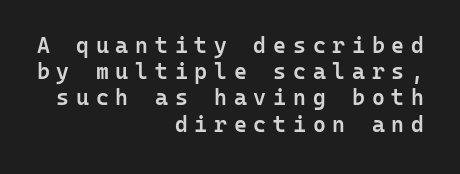
It's the straight-up-and-down kind of type. This is the in-between weight designers call semibold or demi. Observe the wide spacing: letters keep a clear distance from each other. The gap between lines stays unmarked.
